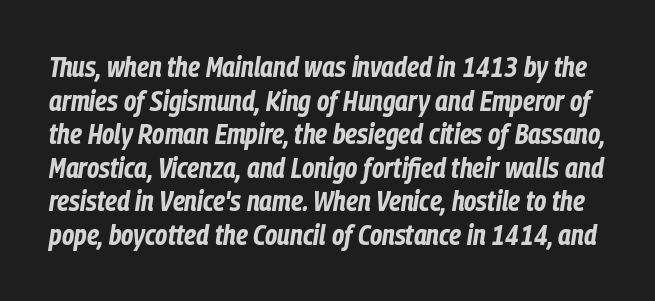
Q: Is the text bold? A: Yes.
Q: Is the text italic (slanted)? A: Yes, it leans right by about 9 degrees.
Q: Is the text underlined? A: No.
Q: Is the spacing between letters normal or unusually wide? A: Normal.
Q: Width (condensed, normal, or wide)? A: Condensed.
Q: Stroke contrast? A: Low.
Q: x-height? A: Medium.
Q: Monospaced? A: No.
